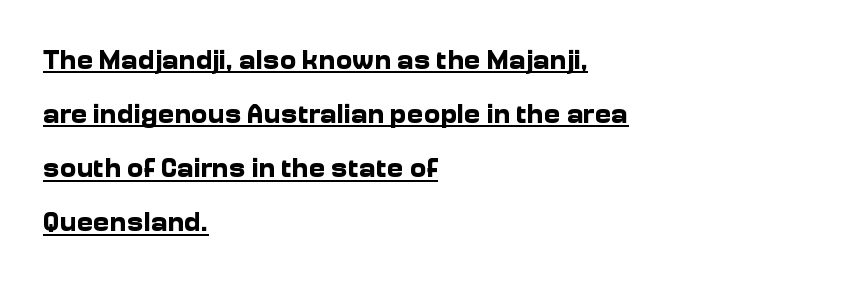
Q: Is the text bold? A: Yes.
Q: Is the text italic (slanted)? A: No, it is upright.
Q: Is the typeface a serif or a sans-serif typeface? A: Sans-serif.
Q: Is the text underlined? A: Yes.
Q: How is the paragraph aligned? A: Left-aligned.
Q: Is the spacing between letters normal or unusually wide? A: Normal.
Q: Is the spacing between lines tight, normal or loose? A: Loose.
Q: Width (condensed, normal, or wide)? A: Normal.
Q: Stroke contrast? A: Low.
Q: x-height? A: Medium.
Q: Monospaced? A: No.
